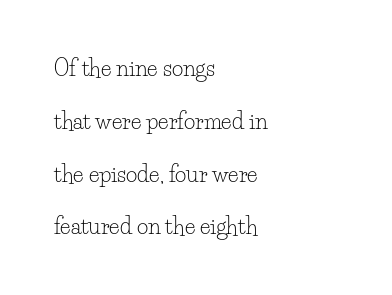
{"italic": "no", "bold": "no", "underline": "no", "align": "left", "line_spacing": "loose", "line_spacing_ratio": 2.4, "letter_spacing": "normal", "letter_spacing_em": 0.0, "glyph_px": 22}
